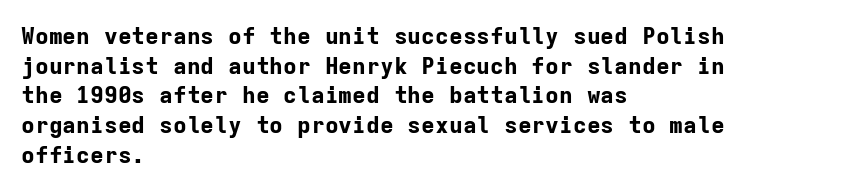
{"italic": "no", "bold": "yes", "underline": "no", "align": "left", "line_spacing": "normal", "line_spacing_ratio": 1.29, "letter_spacing": "normal", "letter_spacing_em": 0.0, "glyph_px": 23}
